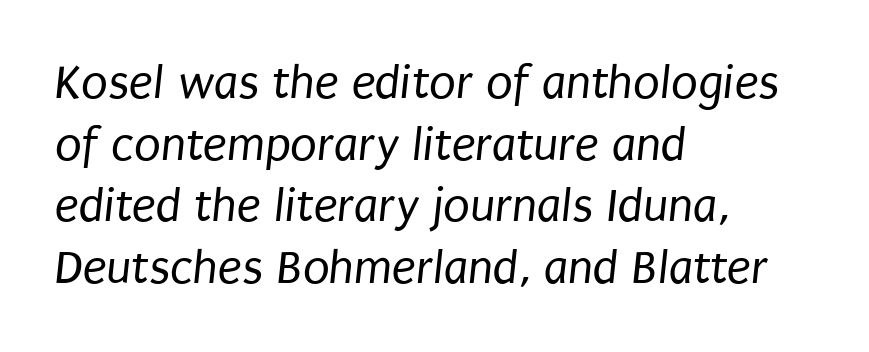
The image shows 49 px regular-weight, condensed sans-serif type; set left-aligned, normal line spacing (1.26x), normal letter spacing, not underlined; low stroke contrast and a large x-height.
